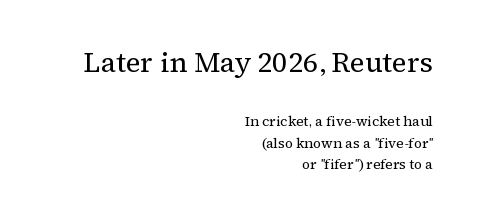
Glyph-to-glyph distance matches everyday printed text. The typesetter chose a ragged-left arrangement here. Vertical spacing — default. Nothing heavy about these letters — not bold at all. The typeface chosen for these lines features serifs. Only glyphs here, with clear space below each row.
